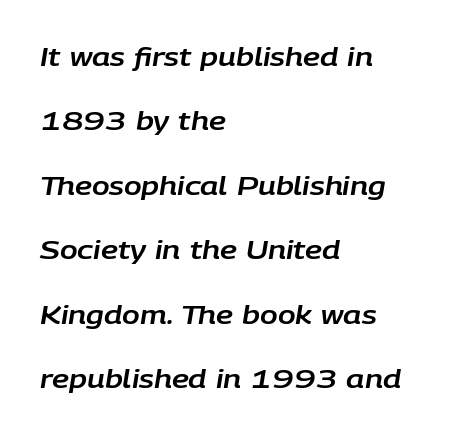
{"italic": "yes", "lean": "right", "slant_degrees": 9, "underline": "no", "align": "left", "line_spacing": "loose", "line_spacing_ratio": 2.48, "letter_spacing": "normal", "letter_spacing_em": 0.0, "glyph_px": 26}
